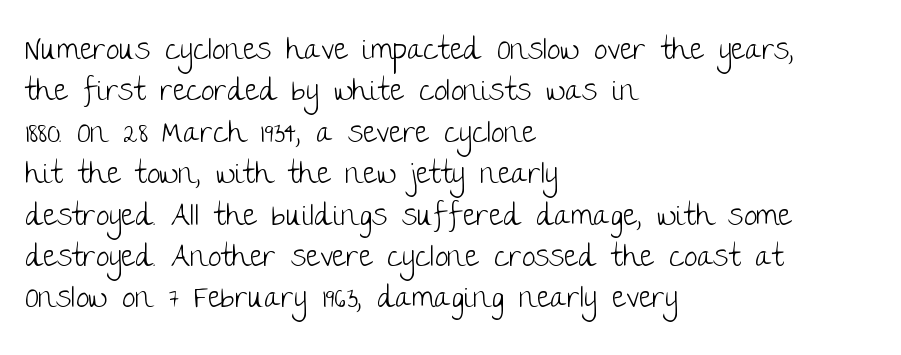
These lines are rendered in a variable-pitch font. Visually the block forms a straight wall on the left and a jagged coastline on the right. Heft: none added — not bold. Posture: upright roman.
